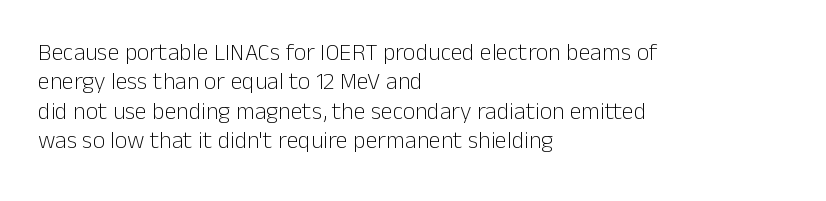
Notice how the stems are strictly vertical — no italics here. Standard letterfit; no display-style spreading of the glyphs. The space beneath each line is pristine and unruled. Counters stay open thanks to moderate or lighter strokes. A classic flush-left, rag-right setting is used for this passage.
